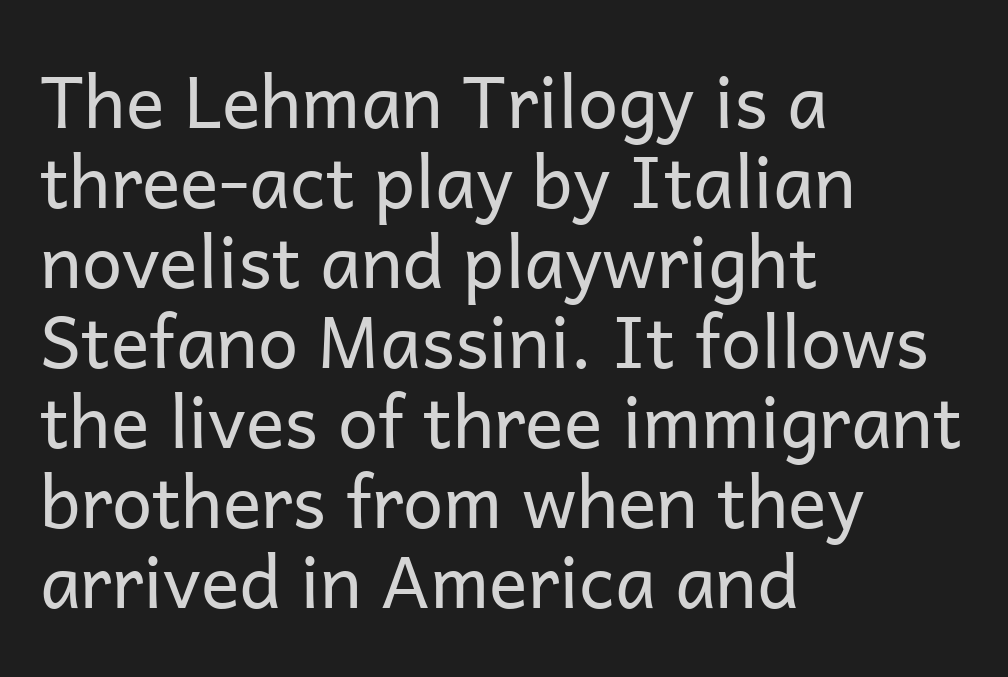
Q: Is the text bold? A: No.
Q: Is the text italic (slanted)? A: No, it is upright.
Q: Is the typeface a serif or a sans-serif typeface? A: Sans-serif.
Q: Is the text underlined? A: No.
Q: How is the paragraph aligned? A: Left-aligned.
Q: Is the spacing between letters normal or unusually wide? A: Normal.
Q: Is the spacing between lines tight, normal or loose? A: Tight.
Q: Width (condensed, normal, or wide)? A: Normal.
Q: Stroke contrast? A: Low.
Q: x-height? A: Medium.
Q: Monospaced? A: No.
